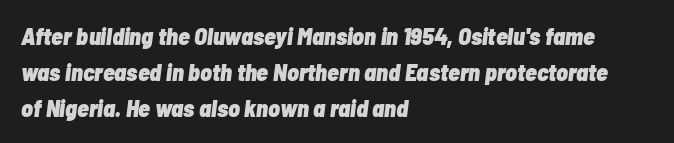
{"italic": "yes", "lean": "right", "slant_degrees": 7, "bold": "yes", "underline": "no", "align": "left", "line_spacing": "normal", "line_spacing_ratio": 1.5, "letter_spacing": "normal", "letter_spacing_em": 0.0, "glyph_px": 24}
